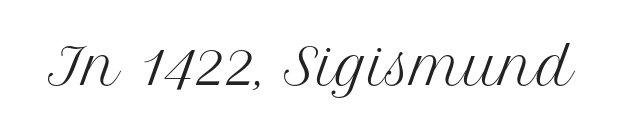
{"serif": "yes", "bold": "no", "weight": "regular", "width": "normal", "stroke_contrast": "medium", "x_height": "medium", "monospaced": "no", "underline": "no", "letter_spacing": "normal", "letter_spacing_em": 0.0, "glyph_px": 50}
